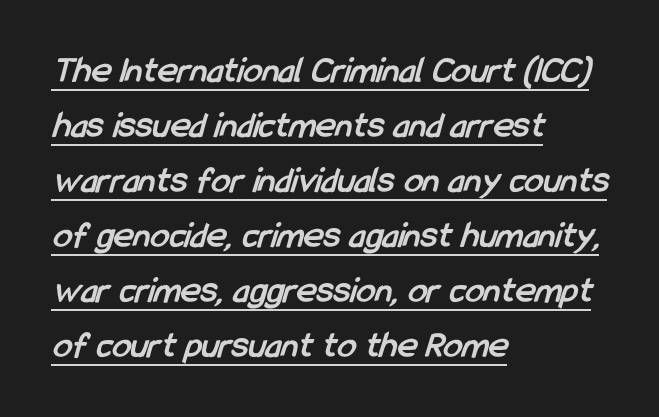
Q: Is the text bold? A: Yes.
Q: Is the typeface a serif or a sans-serif typeface? A: Sans-serif.
Q: Is the text underlined? A: Yes.
Q: How is the paragraph aligned? A: Left-aligned.
Q: Is the spacing between letters normal or unusually wide? A: Normal.
Q: Is the spacing between lines tight, normal or loose? A: Normal.
Q: Width (condensed, normal, or wide)? A: Condensed.
Q: Stroke contrast? A: Low.
Q: x-height? A: Medium.
Q: Monospaced? A: No.
